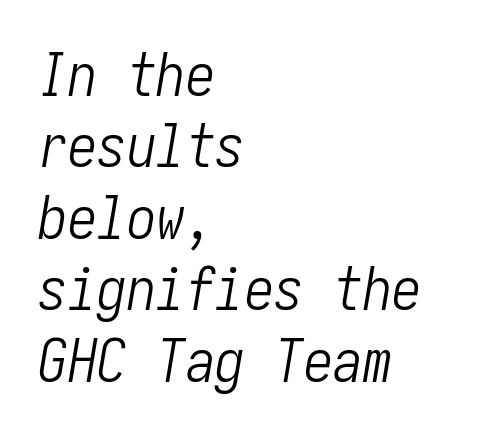
The image shows 59 px light, condensed type, italic (leaning right); set left-aligned, line spacing 1.21x, normal letter spacing, not underlined; low stroke contrast and a medium x-height.
